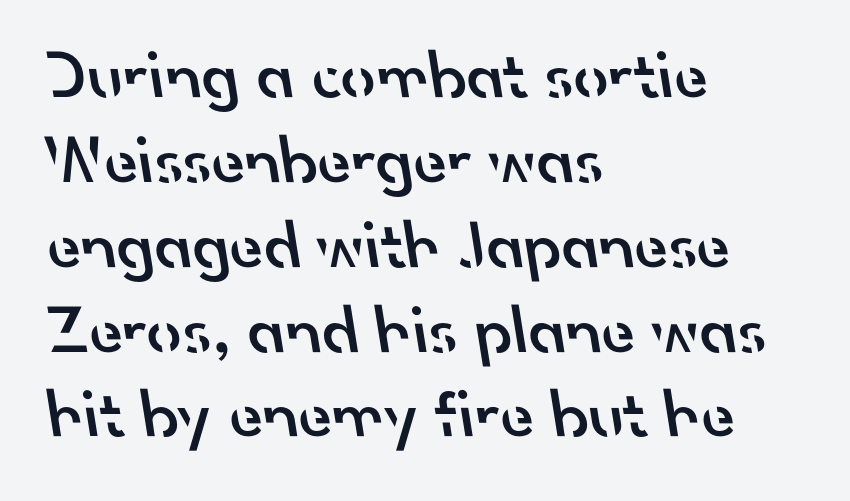
{"serif": "no", "bold": "semi", "weight": "semibold", "width": "normal", "stroke_contrast": "low", "x_height": "small", "monospaced": "no", "underline": "no", "align": "left", "line_spacing_ratio": 1.23, "letter_spacing": "normal", "letter_spacing_em": 0.0, "glyph_px": 69}
